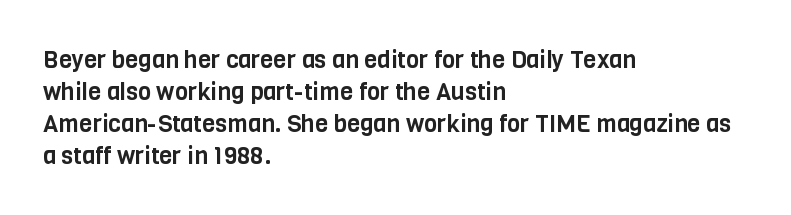
No italicization has been applied; the sample stays upright. The vertical gap from one line to the next is medium. Standard letterfit; no display-style spreading of the glyphs. The passage is arranged the way most books set body copy — flush left. Rule under the text: the space is simply empty.
